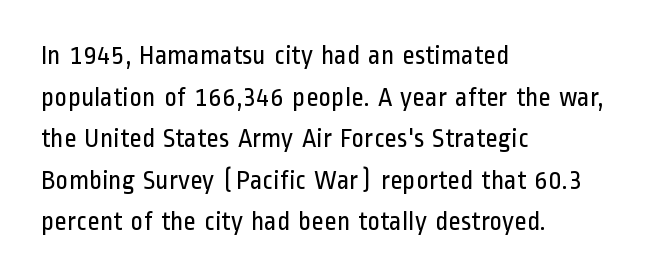
Q: Is the text bold? A: No.
Q: Is the text italic (slanted)? A: No, it is upright.
Q: Is the text underlined? A: No.
Q: How is the paragraph aligned? A: Left-aligned.
Q: Is the spacing between letters normal or unusually wide? A: Normal.
Q: Is the spacing between lines tight, normal or loose? A: Normal.
